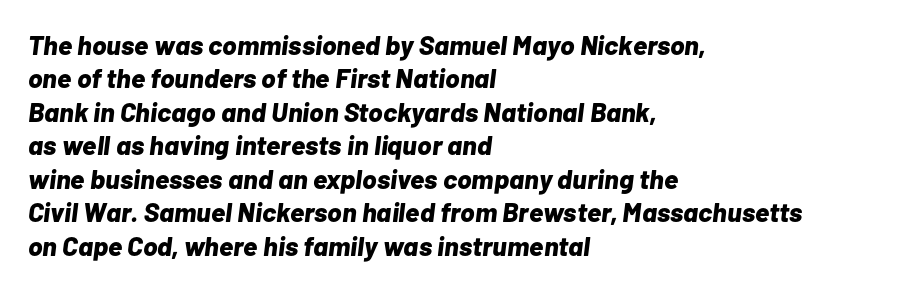
The image shows 27 px bold type, italic (leaning right); set left-aligned, line spacing 1.24x, normal letter spacing, not underlined.
